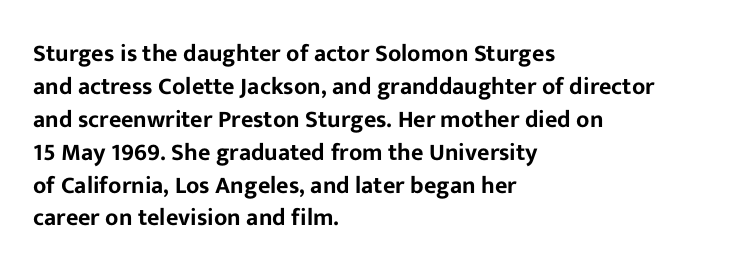
The image shows 24 px text type, upright; set left-aligned, normal line spacing (1.37x), normal letter spacing, not underlined.
